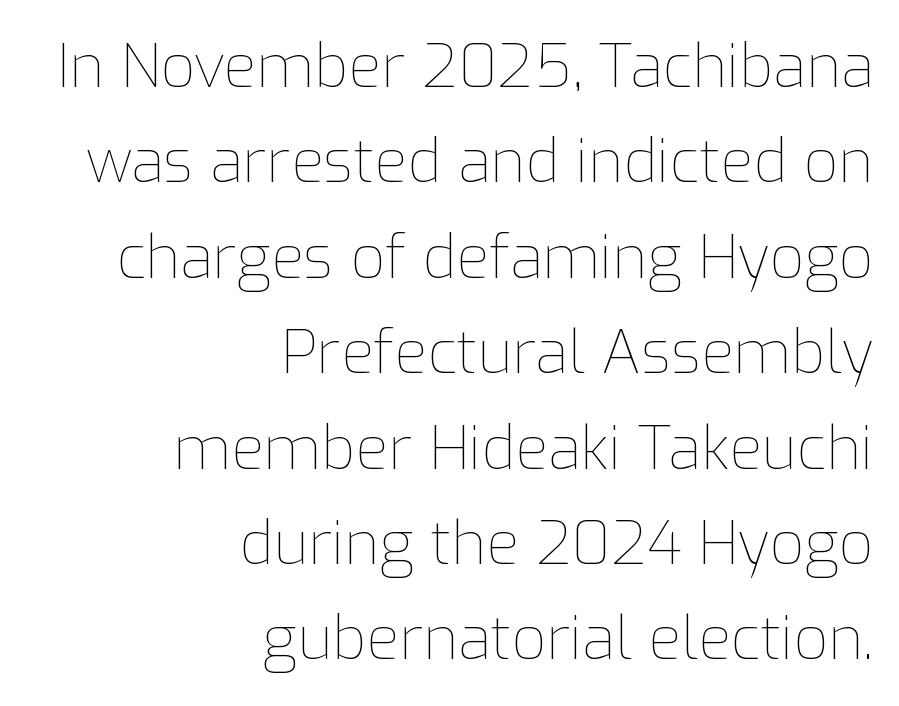
Q: Is the text bold? A: No.
Q: Is the text italic (slanted)? A: No, it is upright.
Q: Is the text underlined? A: No.
Q: How is the paragraph aligned? A: Right-aligned.
Q: Is the spacing between letters normal or unusually wide? A: Normal.
Q: Is the spacing between lines tight, normal or loose? A: Normal.
Q: Width (condensed, normal, or wide)? A: Normal.
Q: Stroke contrast? A: Low.
Q: x-height? A: Medium.
Q: Monospaced? A: No.
